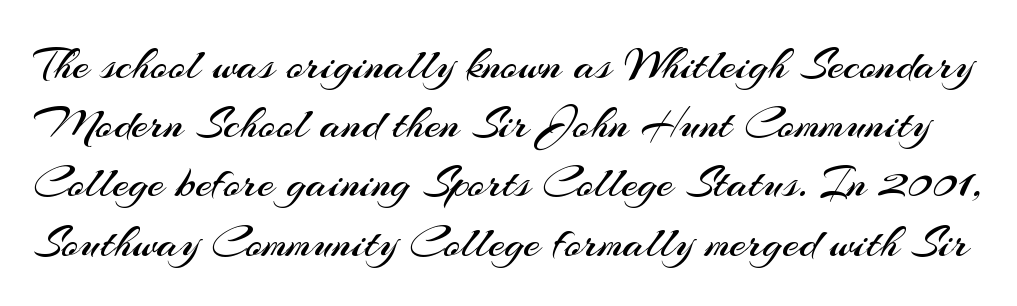
{"serif": "no", "bold": "no", "weight": "regular", "width": "normal", "stroke_contrast": "medium", "x_height": "small", "monospaced": "no", "underline": "no", "line_spacing": "normal", "line_spacing_ratio": 1.26, "letter_spacing": "normal", "letter_spacing_em": 0.0, "glyph_px": 47}
